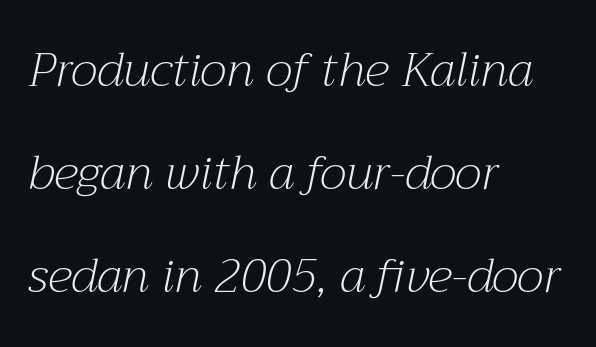
Q: Is the text bold? A: No.
Q: Is the text italic (slanted)? A: Yes, it leans right by about 12 degrees.
Q: Is the typeface a serif or a sans-serif typeface? A: Serif.
Q: Is the text underlined? A: No.
Q: How is the paragraph aligned? A: Left-aligned.
Q: Is the spacing between letters normal or unusually wide? A: Normal.
Q: Is the spacing between lines tight, normal or loose? A: Loose.
Q: Width (condensed, normal, or wide)? A: Normal.
Q: Stroke contrast? A: Medium.
Q: x-height? A: Medium.
Q: Monospaced? A: No.
